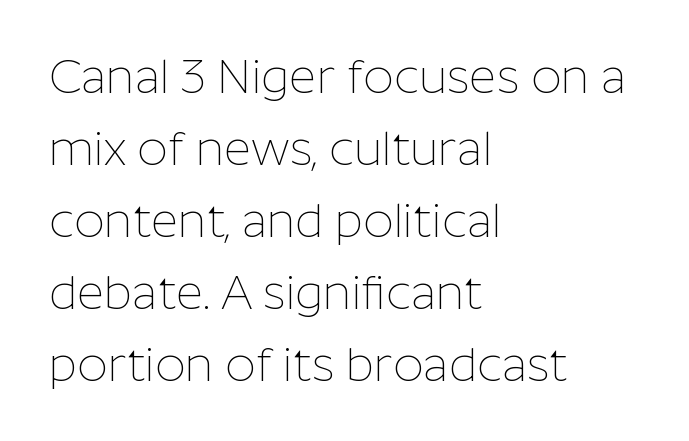
Q: Is the text bold? A: No.
Q: Is the text italic (slanted)? A: No, it is upright.
Q: Is the typeface a serif or a sans-serif typeface? A: Sans-serif.
Q: Is the text underlined? A: No.
Q: How is the paragraph aligned? A: Left-aligned.
Q: Is the spacing between letters normal or unusually wide? A: Normal.
Q: Is the spacing between lines tight, normal or loose? A: Normal.
Q: Width (condensed, normal, or wide)? A: Normal.
Q: Stroke contrast? A: Low.
Q: x-height? A: Medium.
Q: Monospaced? A: No.
